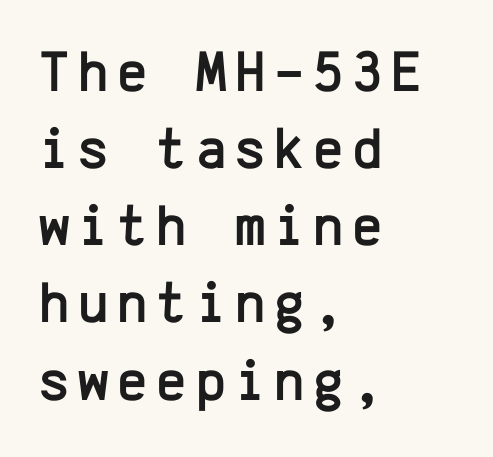
The compositor pushed each line to the left boundary. Does the leading feel generous? No, just average. Quick note: not italic, upright. Note: no serifs on the glyphs.
